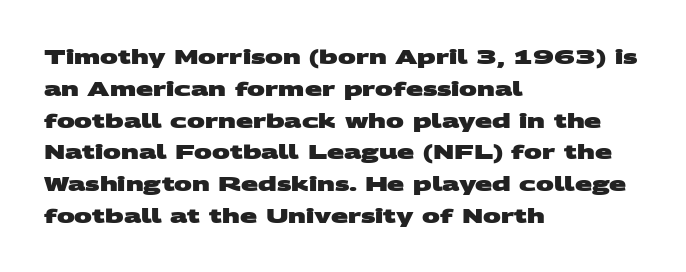
Q: Is the text bold? A: Yes.
Q: Is the text underlined? A: No.
Q: How is the paragraph aligned? A: Left-aligned.
Q: Is the spacing between letters normal or unusually wide? A: Normal.
Q: Is the spacing between lines tight, normal or loose? A: Normal.
